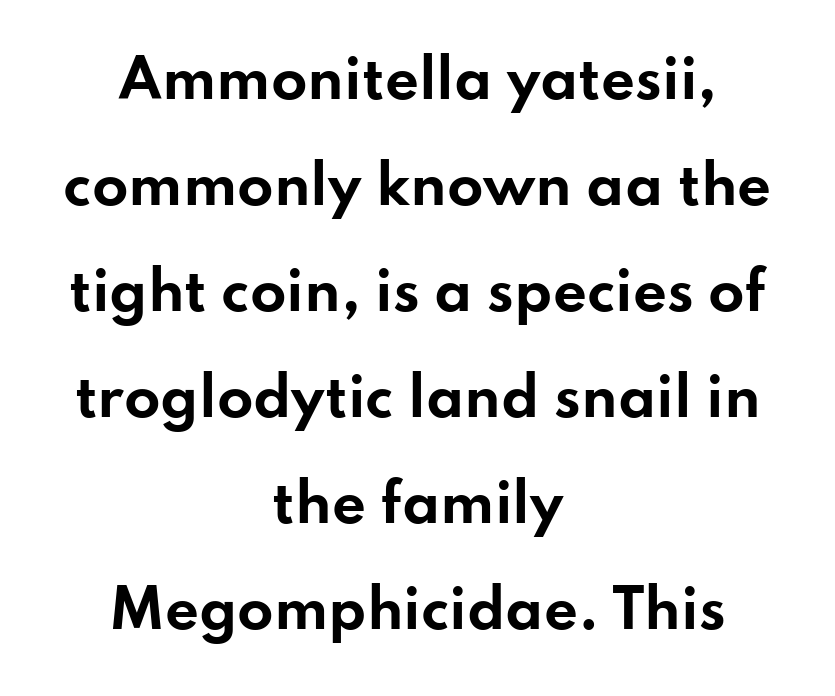
The letters stand upright; this is a roman face. These lines stand farther apart than default settings would place them. Note: no serifs on the glyphs. These lines are centered, leaving both edges ragged.
